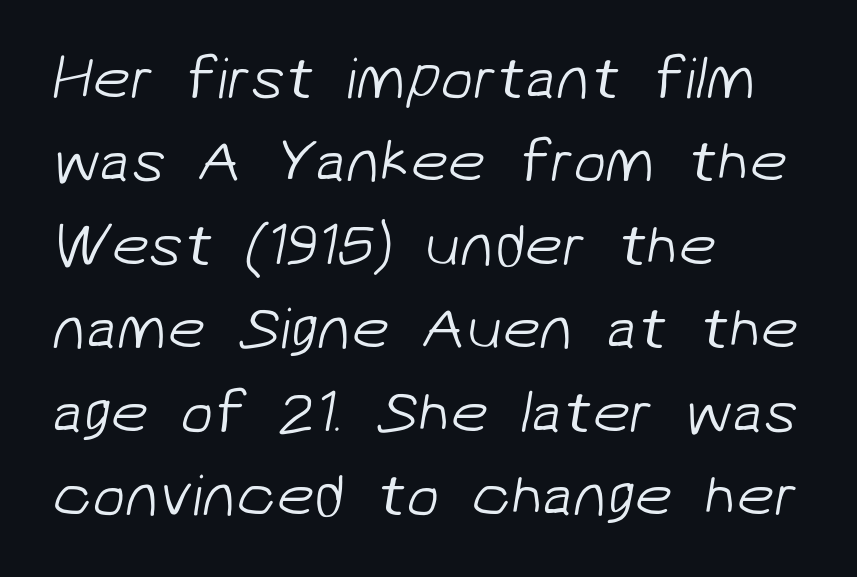
Honestly, there is no underline to notice here at all. Nothing sits at the stroke ends, so this counts as sans-serif. This sample has the flowing, uneven cadence of proportional lettering. This reads as an unemphasized weight, regular at the heaviest. Notice how descenders clear the ascenders below comfortably — that's standard leading. Inter-character spacing is left at the font's built-in metrics.
